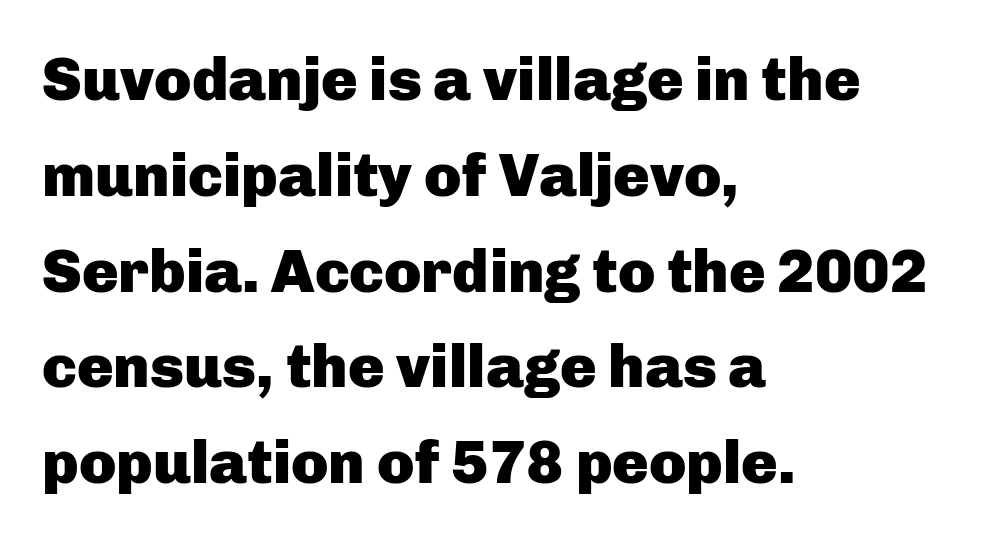
Does the copy run flush right? No — it runs flush left. Any mark beneath the type? The region is blank. Honestly, the row spacing looks completely unremarkable. Heavy, bold letterforms. To sum up the face: it is a sans, with no serifs.
